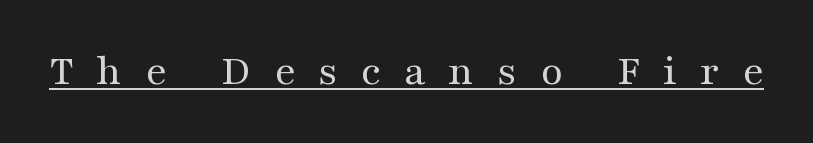
{"serif": "yes", "italic": "no", "bold": "no", "weight": "regular", "width": "wide", "stroke_contrast": "medium", "x_height": "medium", "monospaced": "no", "underline": "yes", "letter_spacing": "wide", "letter_spacing_em": 0.5, "glyph_px": 45}
